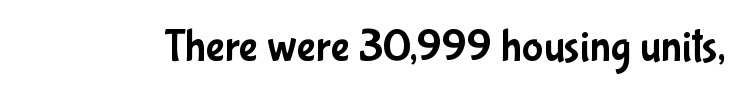
The tracking reads as untouched default to a designer's eye. The designer went with a sans here, leaving each stem footless. The passage shown is typed in a proportional face where columns would drift. Only glyphs here, with clear space below each row.
